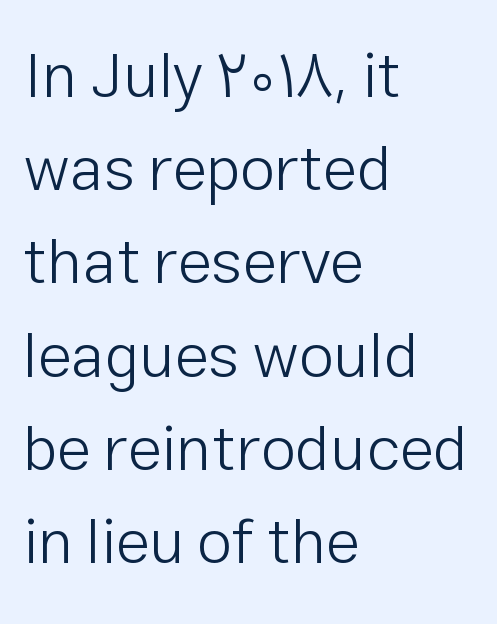
Q: Is the text bold? A: No.
Q: Is the text italic (slanted)? A: No, it is upright.
Q: Is the typeface a serif or a sans-serif typeface? A: Sans-serif.
Q: Is the text underlined? A: No.
Q: How is the paragraph aligned? A: Left-aligned.
Q: Is the spacing between letters normal or unusually wide? A: Normal.
Q: Is the spacing between lines tight, normal or loose? A: Normal.
Q: Width (condensed, normal, or wide)? A: Normal.
Q: Stroke contrast? A: Low.
Q: x-height? A: Medium.
Q: Monospaced? A: No.
